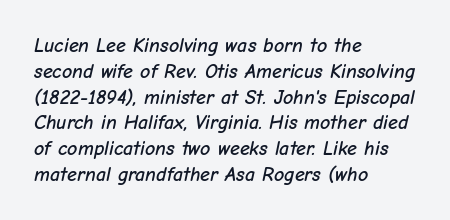
The image shows 20 px text type, italic (leaning right); set left-aligned, normal line spacing (1.29x), normal letter spacing, not underlined.
